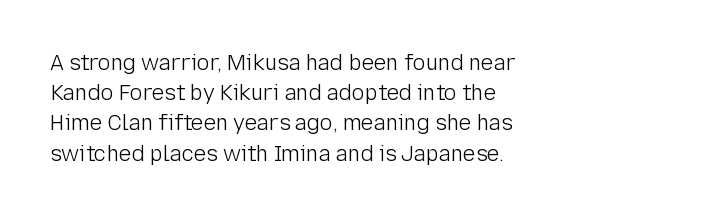
Q: Is the text bold? A: No.
Q: Is the text italic (slanted)? A: No, it is upright.
Q: Is the text underlined? A: No.
Q: How is the paragraph aligned? A: Left-aligned.
Q: Is the spacing between letters normal or unusually wide? A: Normal.
Q: Is the spacing between lines tight, normal or loose? A: Normal.
